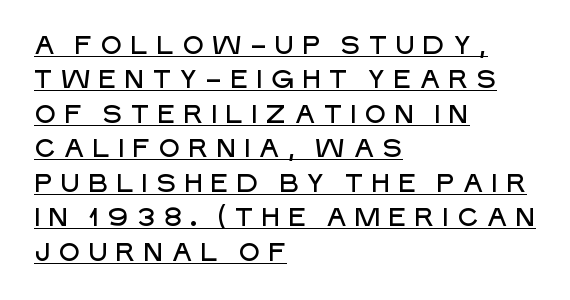
{"italic": "no", "underline": "yes", "align": "left", "line_spacing": "normal", "line_spacing_ratio": 1.38, "letter_spacing": "wide", "letter_spacing_em": 0.27, "glyph_px": 25}
